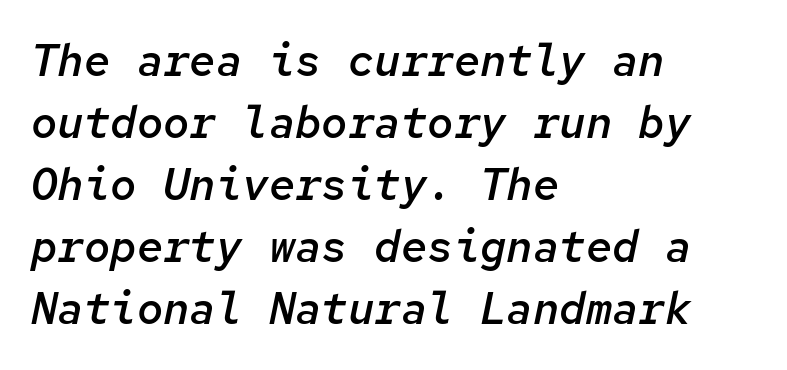
Q: Is the text bold? A: Semi-bold.
Q: Is the text italic (slanted)? A: Yes, it leans right by about 12 degrees.
Q: Is the text underlined? A: No.
Q: How is the paragraph aligned? A: Left-aligned.
Q: Is the spacing between letters normal or unusually wide? A: Normal.
Q: Is the spacing between lines tight, normal or loose? A: Normal.
Q: Width (condensed, normal, or wide)? A: Normal.
Q: Stroke contrast? A: Low.
Q: x-height? A: Medium.
Q: Monospaced? A: Yes.
